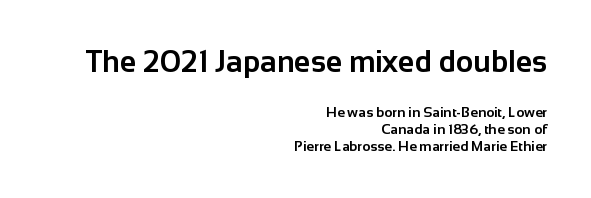
Italic: no, the glyphs are upright roman. The zone under the glyphs is completely vacant. You could call the tracking neutral — neither tight nor loose. The font is running at its bold setting. The rendering uses natural spacing where letterforms have individual widths.
